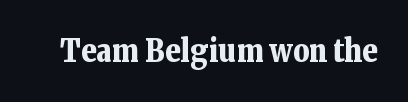
The face used here is proportionally spaced, like ordinary book or web type. Designer's note — italics off, roman on. A typesetter would call this zero additional tracking. Thick stems and heavy bowls — unmistakably bold. Stroke terminals: seriffed. Descenders are the only things crossing below the line.
